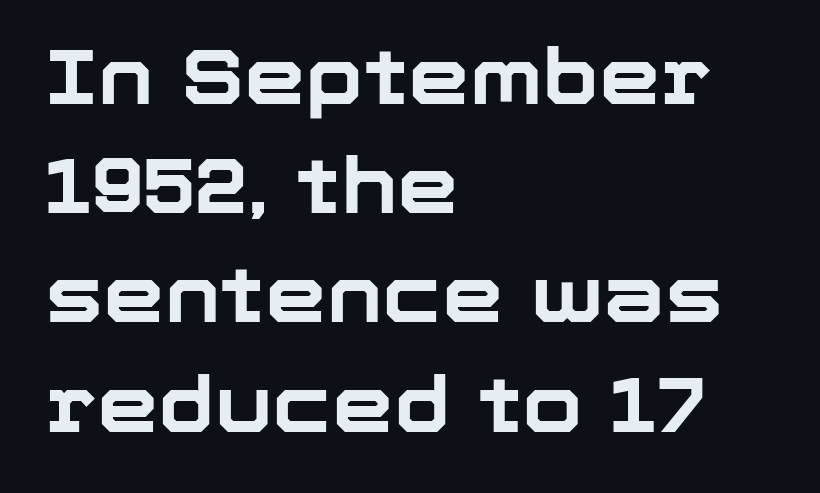
{"serif": "no", "italic": "no", "bold": "yes", "weight": "bold", "width": "normal", "stroke_contrast": "low", "x_height": "medium", "monospaced": "no", "underline": "no", "align": "left", "line_spacing": "normal", "line_spacing_ratio": 1.4, "letter_spacing": "normal", "letter_spacing_em": 0.0, "glyph_px": 78}
